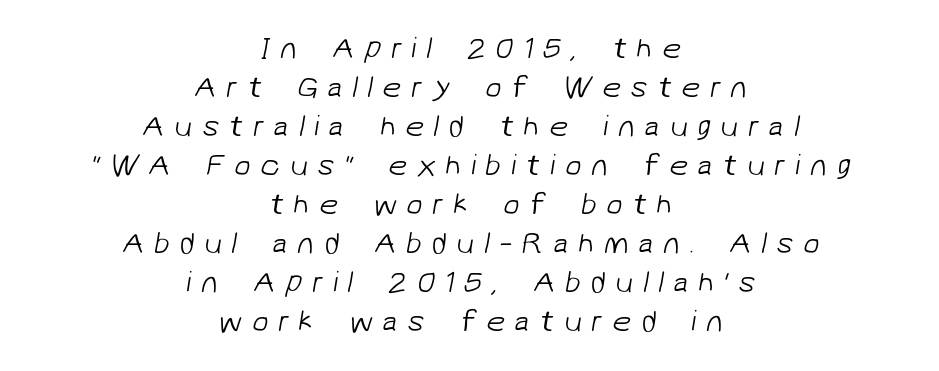
Stroke thickness stays within the range of a standard reading face or lighter. Letters rest on an invisible, unmarked baseline. Look at the tracking — it's clearly loosened, letters drifting apart. One-word summary of the alignment: center.
